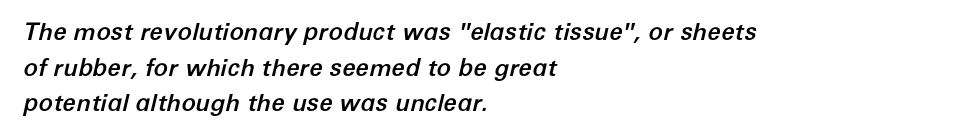
The image shows 24 px text type, italic (leaning right); set left-aligned, normal line spacing (1.48x), normal letter spacing, not underlined.
